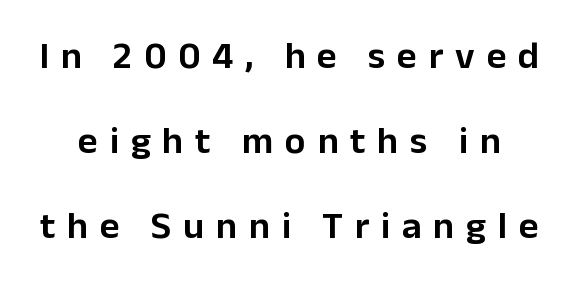
The image shows 38 px sans-serif type, upright; set loose line spacing (2.24x), unusually wide letter spacing (+0.31 em), not underlined; low stroke contrast and a medium x-height.
